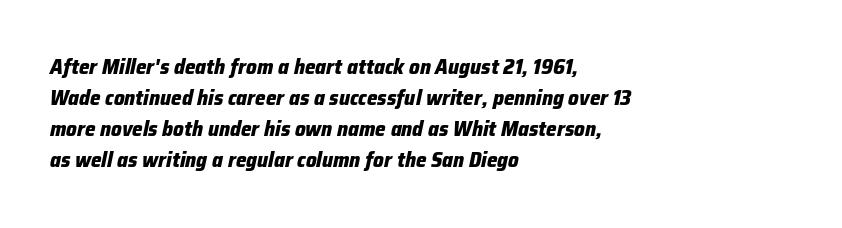
{"italic": "yes", "lean": "right", "slant_degrees": 12, "bold": "yes", "underline": "no", "align": "left", "line_spacing": "normal", "line_spacing_ratio": 1.48, "letter_spacing": "normal", "letter_spacing_em": 0.0, "glyph_px": 21}
